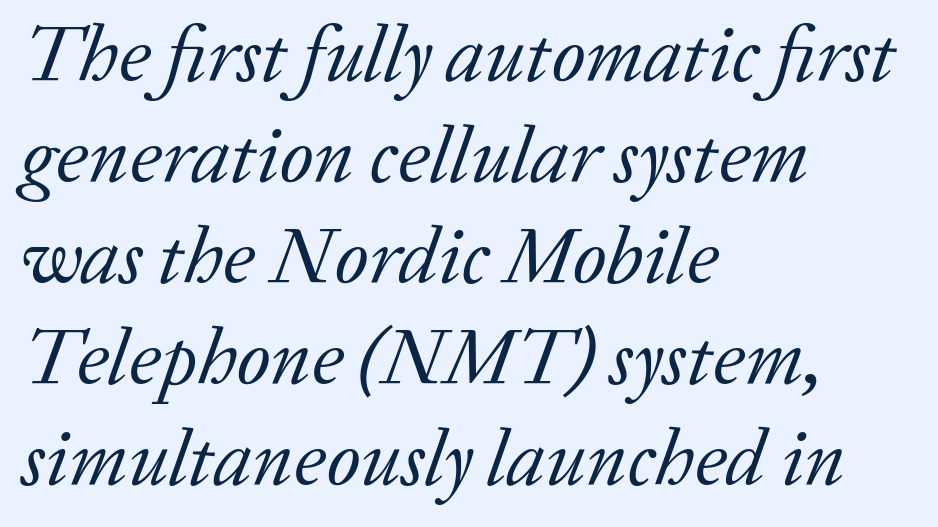
{"serif": "yes", "italic": "yes", "lean": "right", "slant_degrees": 20, "bold": "no", "weight": "regular", "width": "normal", "stroke_contrast": "low", "x_height": "medium", "monospaced": "no", "underline": "no", "align": "left", "line_spacing": "normal", "line_spacing_ratio": 1.28, "letter_spacing": "normal", "letter_spacing_em": 0.0, "glyph_px": 79}
